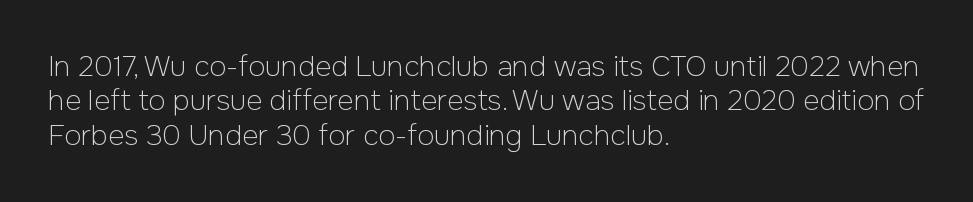
The image shows 28 px light sans-serif type, upright; set left-aligned, line spacing 1.23x, normal letter spacing, not underlined; low stroke contrast and a medium x-height.
